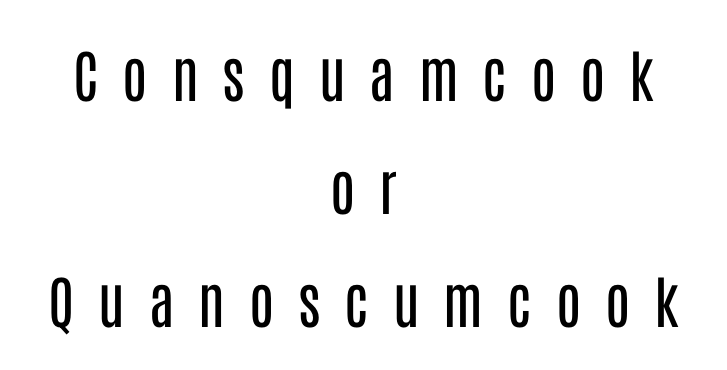
Q: Is the text bold? A: No.
Q: Is the text italic (slanted)? A: No, it is upright.
Q: Is the typeface a serif or a sans-serif typeface? A: Sans-serif.
Q: Is the text underlined? A: No.
Q: How is the paragraph aligned? A: Centered.
Q: Is the spacing between letters normal or unusually wide? A: Unusually wide.
Q: Is the spacing between lines tight, normal or loose? A: Loose.
Q: Width (condensed, normal, or wide)? A: Condensed.
Q: Stroke contrast? A: Low.
Q: x-height? A: Large.
Q: Monospaced? A: No.
